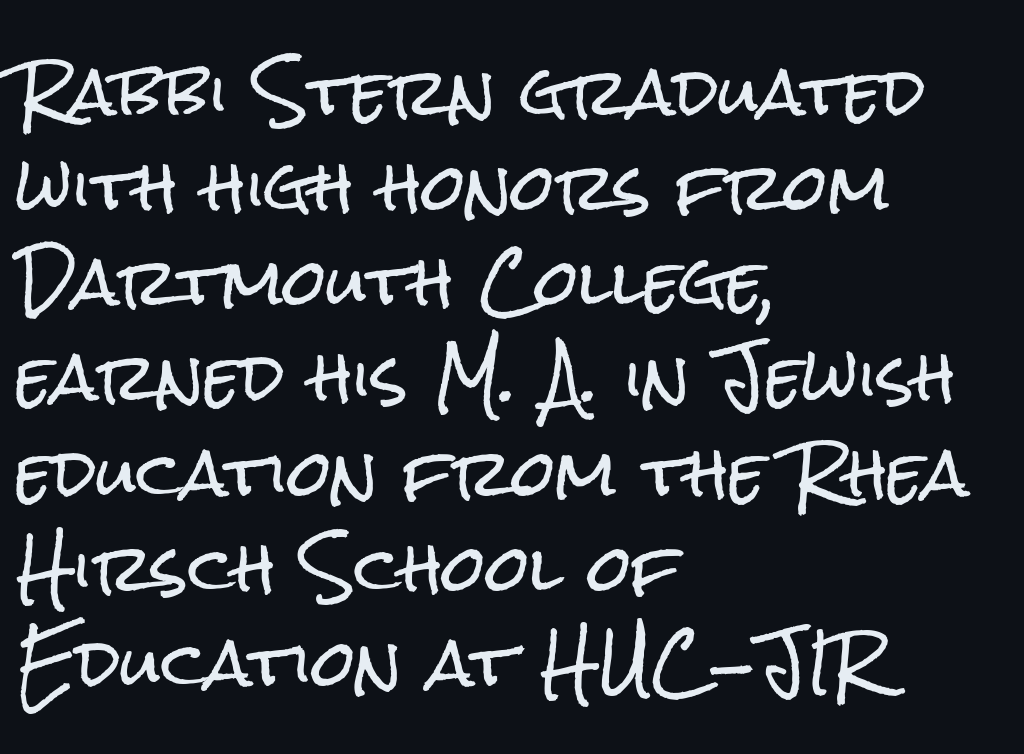
{"serif": "no", "italic": "no", "width": "condensed", "stroke_contrast": "low", "x_height": "medium", "monospaced": "no", "underline": "no", "align": "left", "line_spacing": "normal", "line_spacing_ratio": 1.51, "letter_spacing": "normal", "letter_spacing_em": 0.0, "glyph_px": 63}
